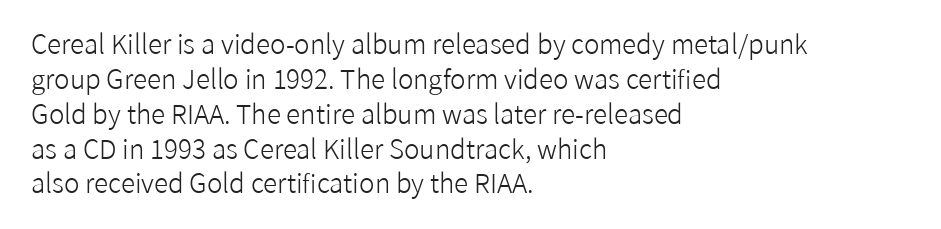
The image shows 26 px text type, upright; set left-aligned, normal line spacing (1.34x), normal letter spacing, not underlined.
